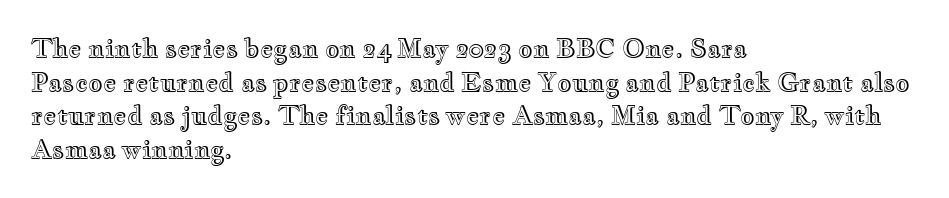
{"italic": "no", "underline": "no", "align": "left", "line_spacing": "normal", "line_spacing_ratio": 1.35, "letter_spacing": "normal", "letter_spacing_em": 0.0, "glyph_px": 25}
